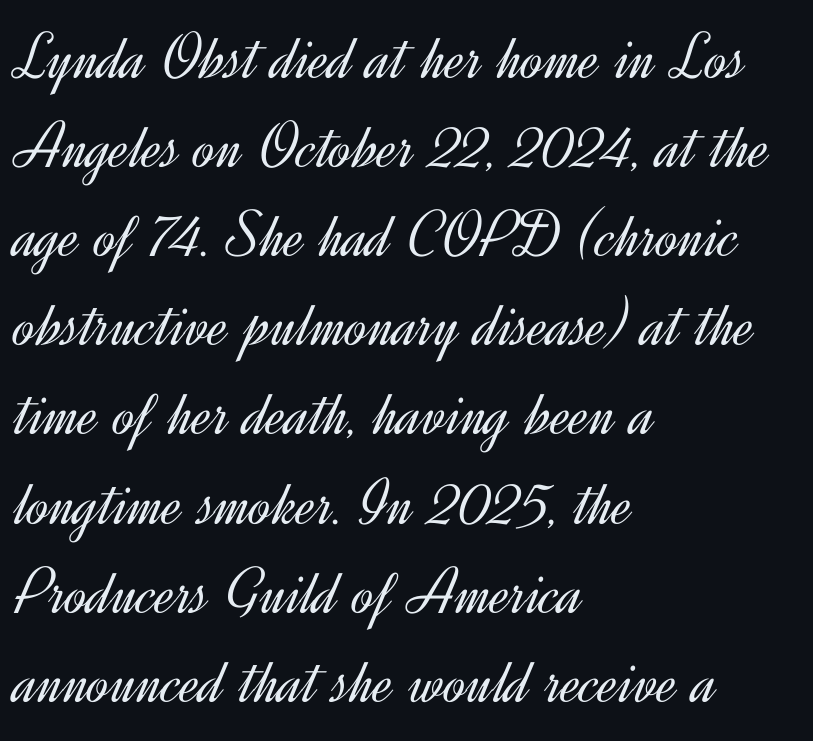
Anything drawn beneath the words? Only blank space. To sum up the face: it is a sans, with no serifs. One glance says typical: line gaps are just what's usual. Caption: standard tracking, unaltered. Summary of weight: not heavy and not bold.
